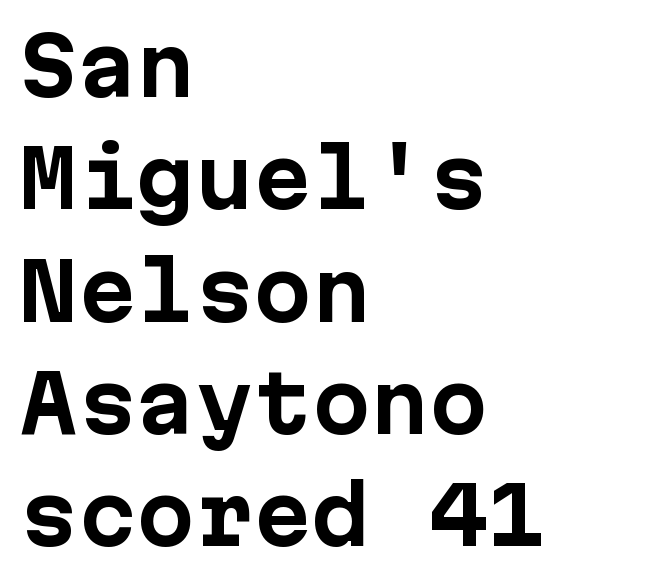
The image shows 78 px bold sans-serif type, upright; set left-aligned, normal line spacing (1.44x), normal letter spacing, not underlined; low stroke contrast and a medium x-height.
